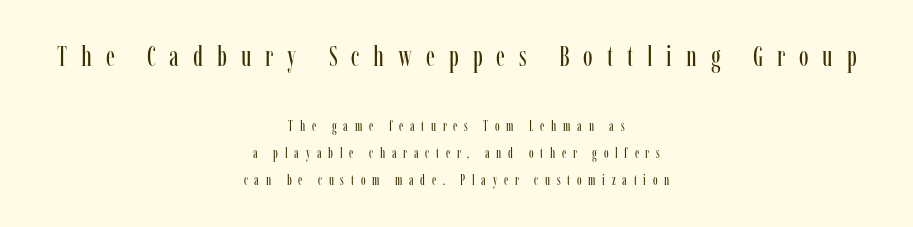
{"serif": "yes", "italic": "no", "bold": "no", "weight": "regular", "width": "condensed", "stroke_contrast": "low", "x_height": "medium", "monospaced": "no", "underline": "no", "align": "center", "line_spacing": "loose", "line_spacing_ratio": 1.92, "letter_spacing": "wide", "letter_spacing_em": 0.48, "larger_block": "first", "size_ratio": 2.07, "glyph_px": 29}
